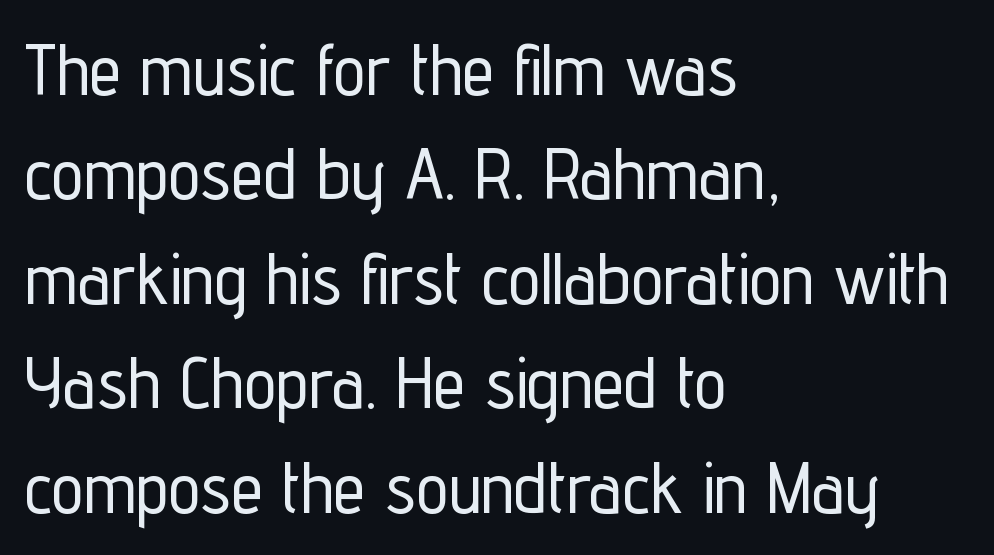
Regarding leading, the lines here are spaced in the standard way. A typesetter would call this zero additional tracking. This sample uses a sans-serif face. Vertical strokes here are truly vertical.
